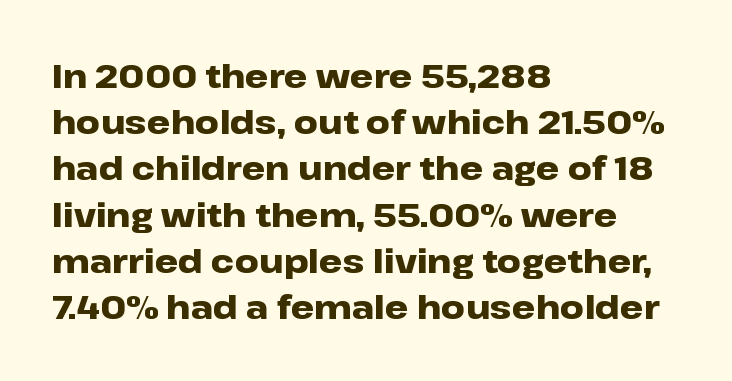
Serif or sans? Sans — the stroke terminals are bare. The block of text has a typical density, with ordinary space between rows. Quick note: not italic, upright. The gap between lines stays unmarked. Letter spacing: default. The passage is arranged the way most books set body copy — flush left.
